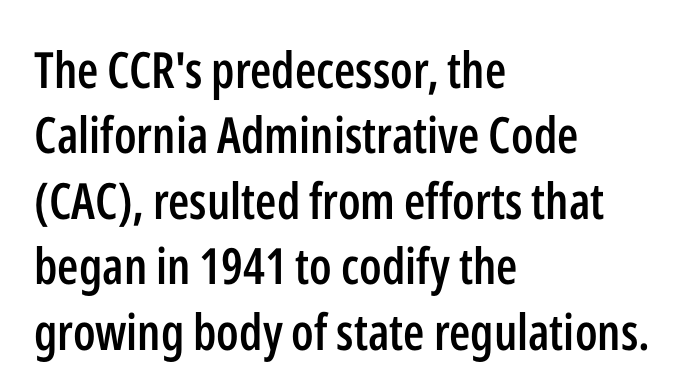
Q: Is the text bold? A: Semi-bold.
Q: Is the text italic (slanted)? A: No, it is upright.
Q: Is the typeface a serif or a sans-serif typeface? A: Sans-serif.
Q: Is the text underlined? A: No.
Q: How is the paragraph aligned? A: Left-aligned.
Q: Is the spacing between letters normal or unusually wide? A: Normal.
Q: Is the spacing between lines tight, normal or loose? A: Normal.
Q: Width (condensed, normal, or wide)? A: Condensed.
Q: Stroke contrast? A: Low.
Q: x-height? A: Medium.
Q: Monospaced? A: No.
